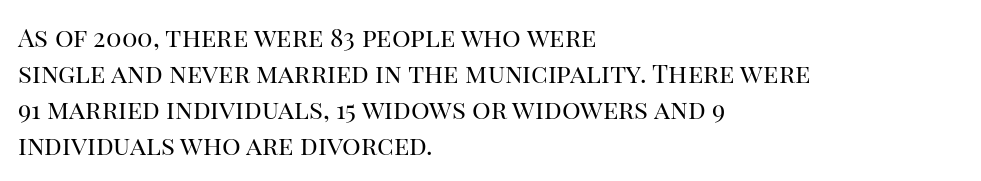
{"italic": "no", "bold": "no", "underline": "no", "align": "left", "line_spacing": "normal", "line_spacing_ratio": 1.39, "letter_spacing": "normal", "letter_spacing_em": 0.0, "glyph_px": 26}
